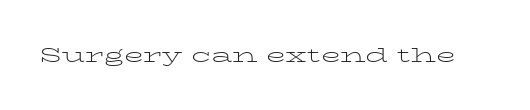
The image shows 20 px text type, upright; set normal letter spacing, not underlined.
